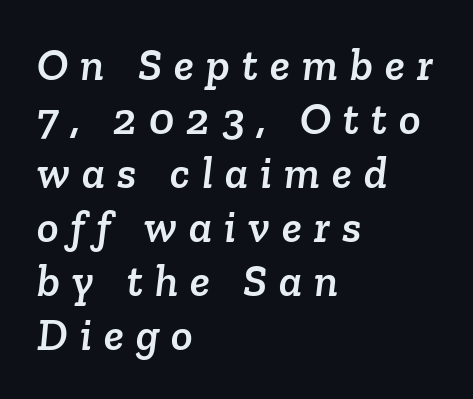
Q: Is the typeface a serif or a sans-serif typeface? A: Serif.
Q: Is the text underlined? A: No.
Q: How is the paragraph aligned? A: Left-aligned.
Q: Is the spacing between letters normal or unusually wide? A: Unusually wide.
Q: Width (condensed, normal, or wide)? A: Normal.
Q: Stroke contrast? A: Low.
Q: x-height? A: Medium.
Q: Monospaced? A: No.
